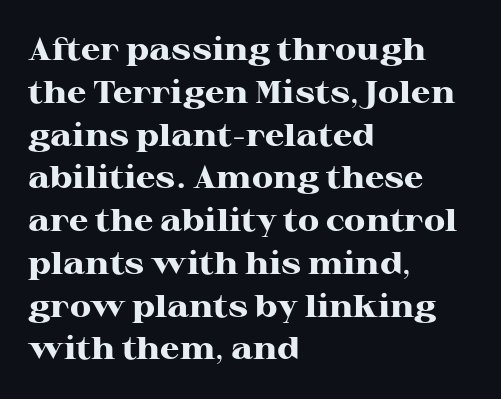
Q: Is the text bold? A: Yes.
Q: Is the text italic (slanted)? A: No, it is upright.
Q: Is the typeface a serif or a sans-serif typeface? A: Serif.
Q: Is the text underlined? A: No.
Q: How is the paragraph aligned? A: Left-aligned.
Q: Is the spacing between letters normal or unusually wide? A: Normal.
Q: Is the spacing between lines tight, normal or loose? A: Normal.
Q: Width (condensed, normal, or wide)? A: Wide.
Q: Stroke contrast? A: High.
Q: x-height? A: Medium.
Q: Monospaced? A: No.
